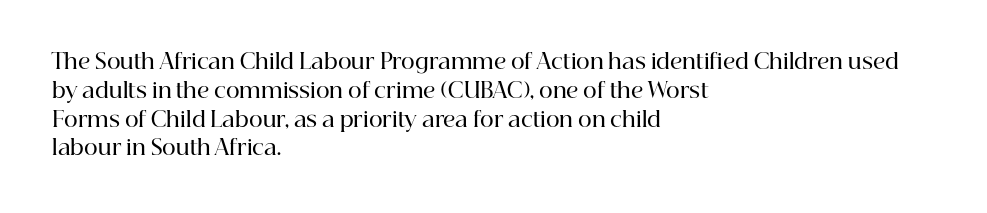
{"italic": "no", "bold": "semi", "underline": "no", "align": "left", "line_spacing": "normal", "line_spacing_ratio": 1.37, "letter_spacing": "normal", "letter_spacing_em": 0.0, "glyph_px": 21}
